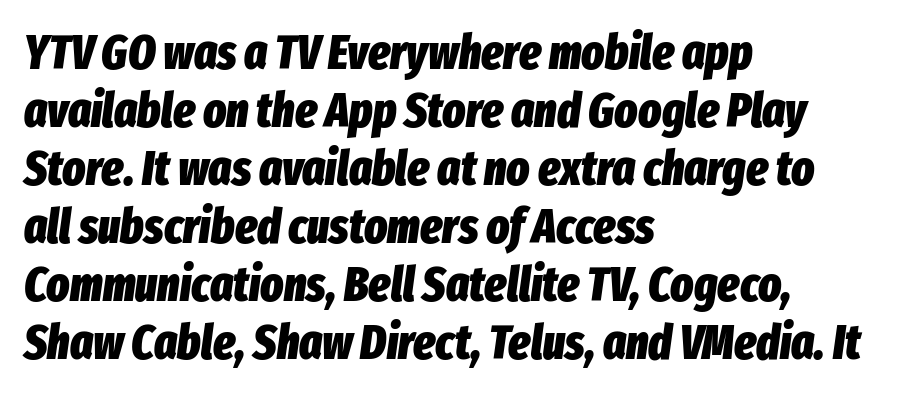
Proportional: the letters do not fall into vertical columns. The words here are not underlined. The line texture is even and compact thanks to regular tracking. The passage shown is emphatically bold. The passage shown leans; its letterforms are oblique.
